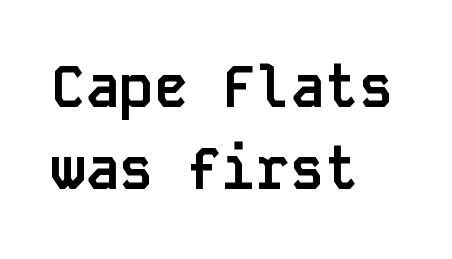
{"serif": "no", "italic": "no", "bold": "yes", "weight": "semibold", "width": "normal", "stroke_contrast": "low", "x_height": "large", "monospaced": "yes", "underline": "no", "align": "left", "line_spacing": "normal", "line_spacing_ratio": 1.44, "letter_spacing": "normal", "letter_spacing_em": 0.0, "glyph_px": 57}
